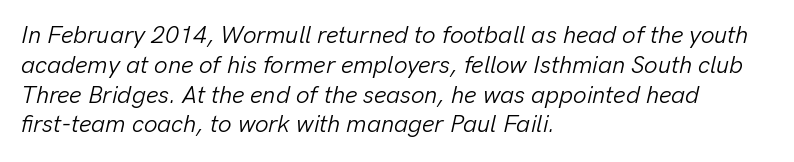
The image shows 24 px text type, italic (leaning right); set left-aligned, line spacing 1.24x, normal letter spacing, not underlined.
